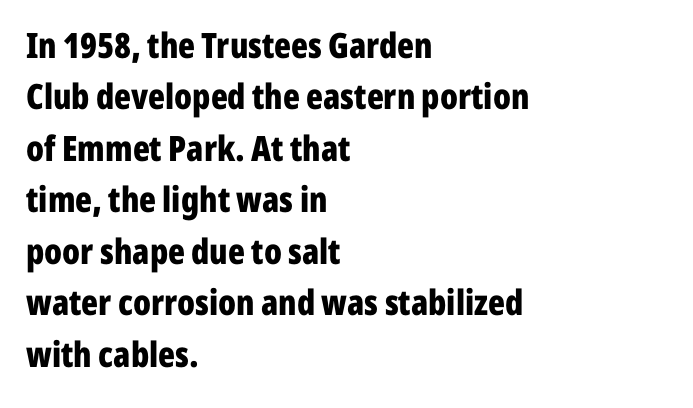
{"serif": "no", "italic": "no", "bold": "yes", "weight": "bold", "width": "condensed", "stroke_contrast": "low", "x_height": "medium", "monospaced": "no", "underline": "no", "align": "left", "line_spacing": "normal", "line_spacing_ratio": 1.47, "letter_spacing": "normal", "letter_spacing_em": 0.0, "glyph_px": 35}
